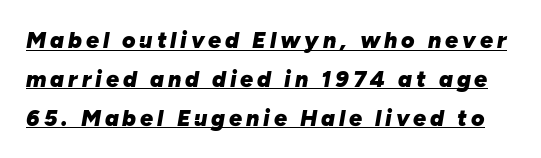
The image shows 23 px bold type, italic (leaning right); set normal line spacing (1.69x), underlined.
